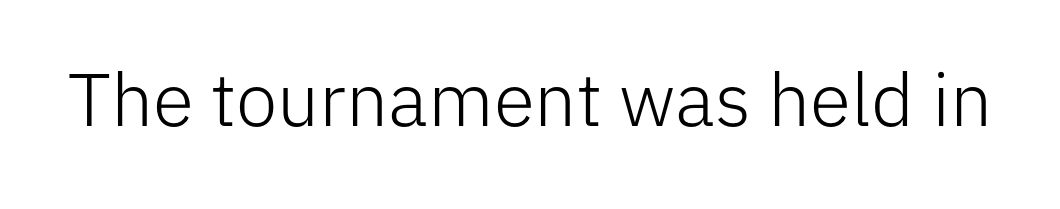
The image shows 75 px light sans-serif type, upright; set normal letter spacing, not underlined; low stroke contrast and a medium x-height.
